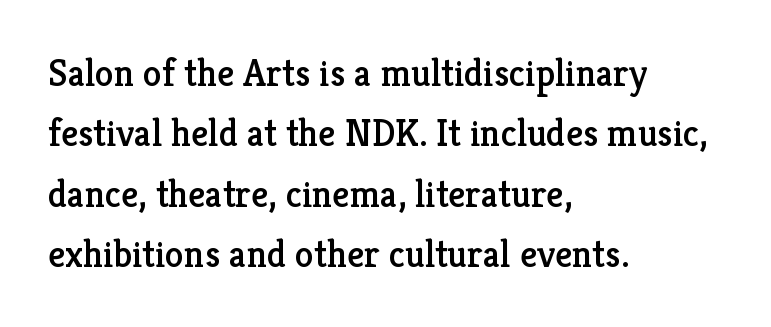
Q: Is the text italic (slanted)? A: No, it is upright.
Q: Is the typeface a serif or a sans-serif typeface? A: Serif.
Q: Is the text underlined? A: No.
Q: How is the paragraph aligned? A: Left-aligned.
Q: Is the spacing between letters normal or unusually wide? A: Normal.
Q: Is the spacing between lines tight, normal or loose? A: Normal.
Q: Width (condensed, normal, or wide)? A: Normal.
Q: Stroke contrast? A: Low.
Q: x-height? A: Medium.
Q: Monospaced? A: No.
